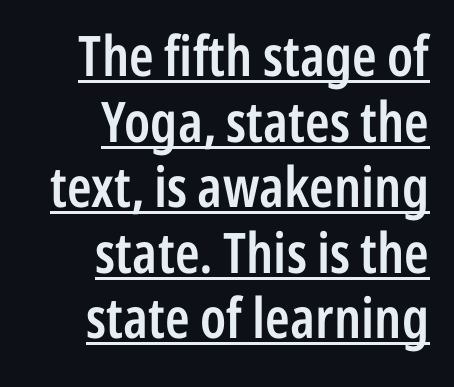
Q: Is the text bold? A: Semi-bold.
Q: Is the text italic (slanted)? A: No, it is upright.
Q: Is the typeface a serif or a sans-serif typeface? A: Sans-serif.
Q: Is the text underlined? A: Yes.
Q: How is the paragraph aligned? A: Right-aligned.
Q: Is the spacing between letters normal or unusually wide? A: Normal.
Q: Width (condensed, normal, or wide)? A: Condensed.
Q: Stroke contrast? A: Low.
Q: x-height? A: Medium.
Q: Monospaced? A: No.
